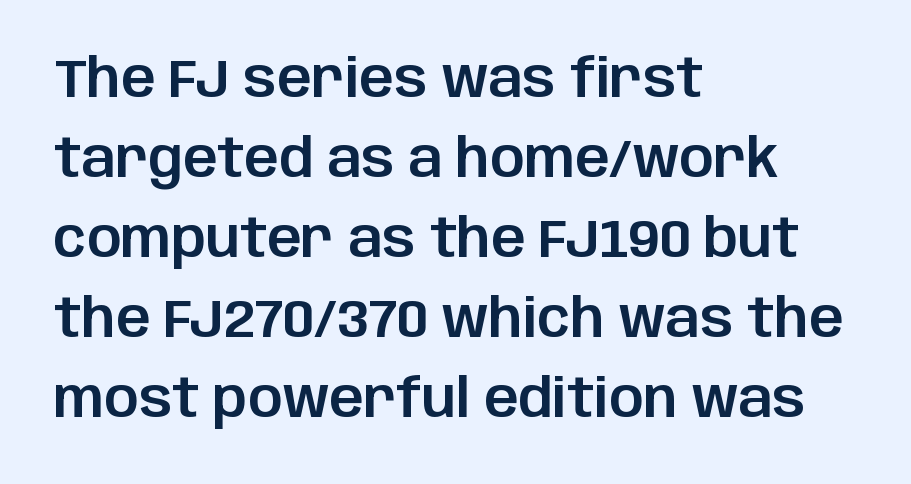
Between one letter and the next there's only the usual sliver of space. The text was rendered using a sans face with plain stroke endings. The baseline area is clear. The text block is weighted toward the left margin, trailing off unevenly rightward.
